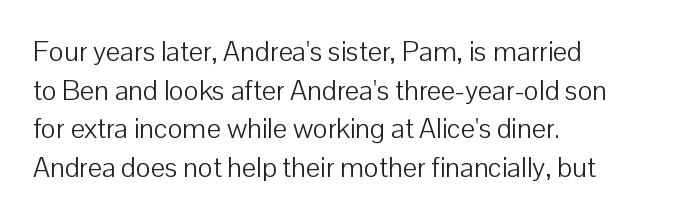
{"serif": "no", "italic": "no", "bold": "no", "weight": "light", "width": "normal", "stroke_contrast": "low", "x_height": "medium", "monospaced": "no", "underline": "no", "align": "left", "line_spacing": "normal", "line_spacing_ratio": 1.38, "letter_spacing": "normal", "letter_spacing_em": 0.0, "glyph_px": 28}
